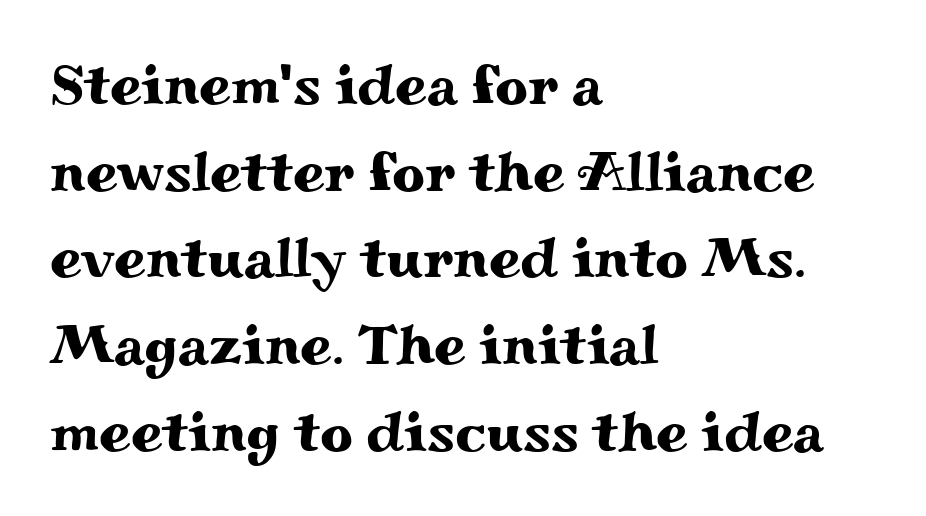
The image shows 57 px wide serif type, upright; set left-aligned, normal line spacing (1.52x), normal letter spacing, not underlined; medium stroke contrast and a small x-height.
